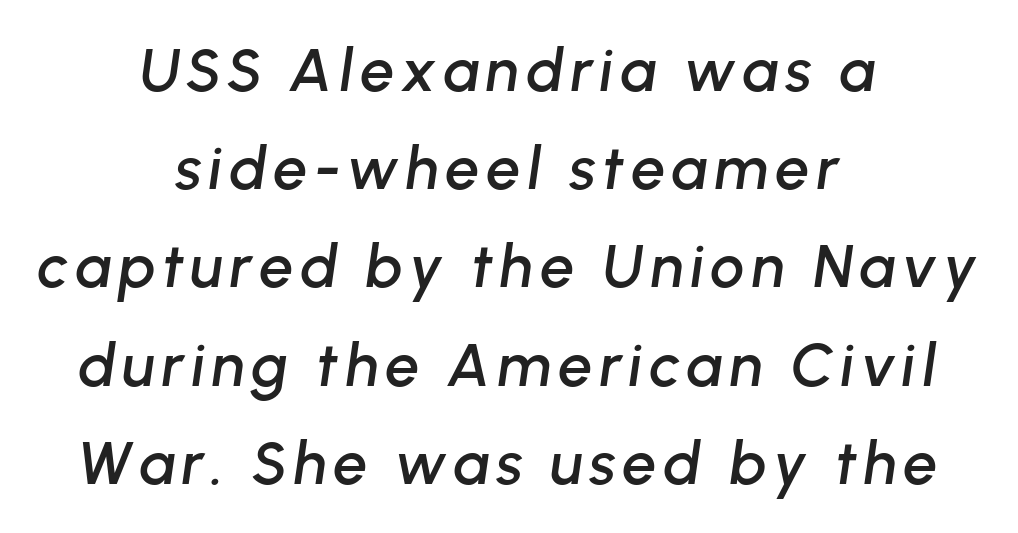
Q: Is the text italic (slanted)? A: Yes, it leans right by about 8 degrees.
Q: Is the text underlined? A: No.
Q: How is the paragraph aligned? A: Centered.
Q: Is the spacing between lines tight, normal or loose? A: Normal.
Q: Width (condensed, normal, or wide)? A: Normal.
Q: Stroke contrast? A: Low.
Q: x-height? A: Medium.
Q: Monospaced? A: No.
